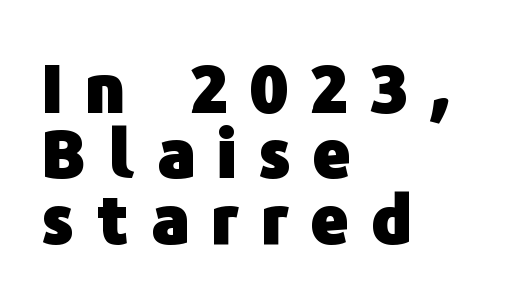
Q: Is the text bold? A: Yes.
Q: Is the text italic (slanted)? A: No, it is upright.
Q: Is the typeface a serif or a sans-serif typeface? A: Sans-serif.
Q: Is the text underlined? A: No.
Q: How is the paragraph aligned? A: Left-aligned.
Q: Is the spacing between letters normal or unusually wide? A: Unusually wide.
Q: Is the spacing between lines tight, normal or loose? A: Tight.
Q: Width (condensed, normal, or wide)? A: Normal.
Q: Stroke contrast? A: Low.
Q: x-height? A: Medium.
Q: Monospaced? A: No.
